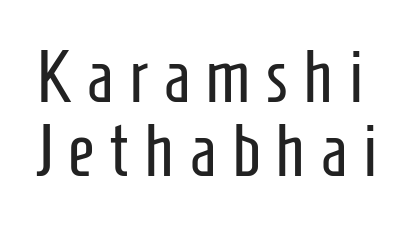
Q: Is the text bold? A: No.
Q: Is the text italic (slanted)? A: No, it is upright.
Q: Is the typeface a serif or a sans-serif typeface? A: Sans-serif.
Q: Is the text underlined? A: No.
Q: Is the spacing between letters normal or unusually wide? A: Unusually wide.
Q: Is the spacing between lines tight, normal or loose? A: Tight.
Q: Width (condensed, normal, or wide)? A: Condensed.
Q: Stroke contrast? A: Low.
Q: x-height? A: Medium.
Q: Monospaced? A: No.
